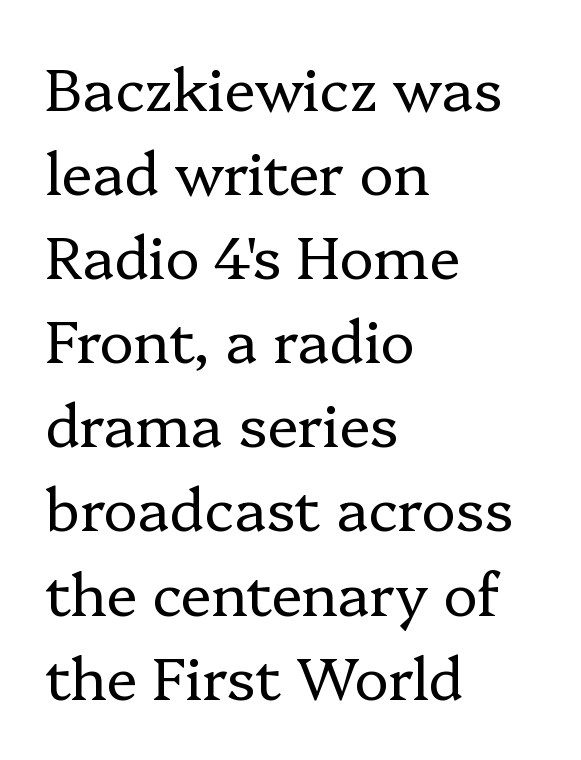
{"serif": "yes", "italic": "no", "bold": "no", "weight": "regular", "width": "normal", "stroke_contrast": "low", "x_height": "medium", "monospaced": "no", "underline": "no", "align": "left", "line_spacing": "normal", "line_spacing_ratio": 1.45, "letter_spacing": "normal", "letter_spacing_em": 0.0, "glyph_px": 58}
